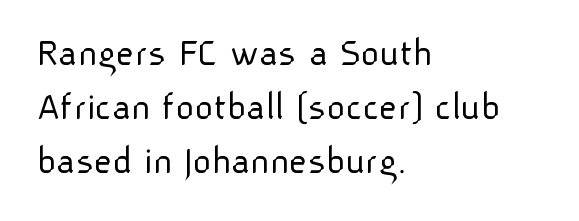
Q: Is the text bold? A: No.
Q: Is the text italic (slanted)? A: No, it is upright.
Q: Is the typeface a serif or a sans-serif typeface? A: Sans-serif.
Q: Is the text underlined? A: No.
Q: How is the paragraph aligned? A: Left-aligned.
Q: Is the spacing between letters normal or unusually wide? A: Normal.
Q: Is the spacing between lines tight, normal or loose? A: Normal.
Q: Width (condensed, normal, or wide)? A: Normal.
Q: Stroke contrast? A: Low.
Q: x-height? A: Medium.
Q: Monospaced? A: No.
